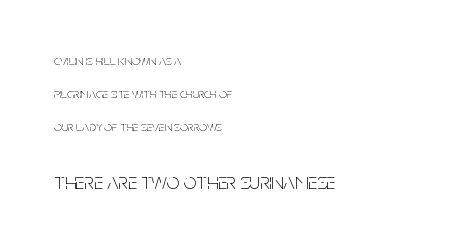
Q: Is the text bold? A: No.
Q: Is the text italic (slanted)? A: No, it is upright.
Q: Is the text underlined? A: No.
Q: How is the paragraph aligned? A: Left-aligned.
Q: Is the spacing between letters normal or unusually wide? A: Normal.
Q: Is the spacing between lines tight, normal or loose? A: Loose.
Q: Which block of text is set in a larger size, the first (top) or the second (bottom)? A: The second (bottom) one.
